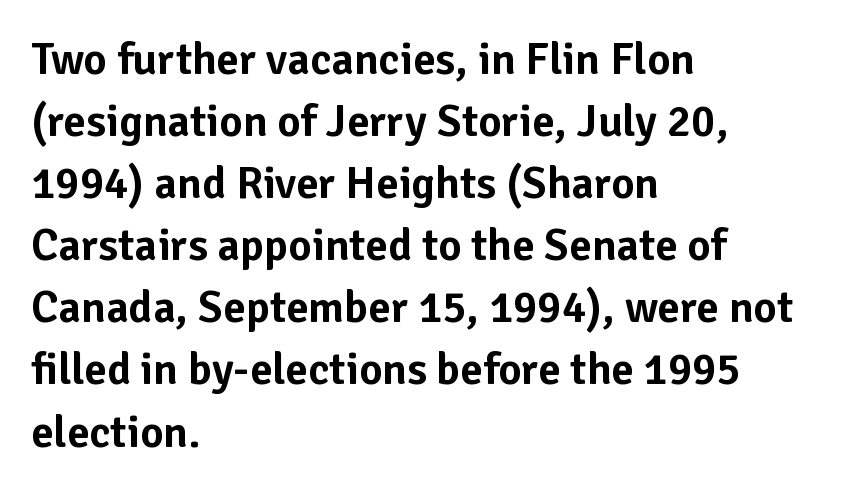
The image shows 45 px sans-serif type, upright; set left-aligned, normal line spacing (1.38x), normal letter spacing, not underlined; low stroke contrast and a medium x-height.
